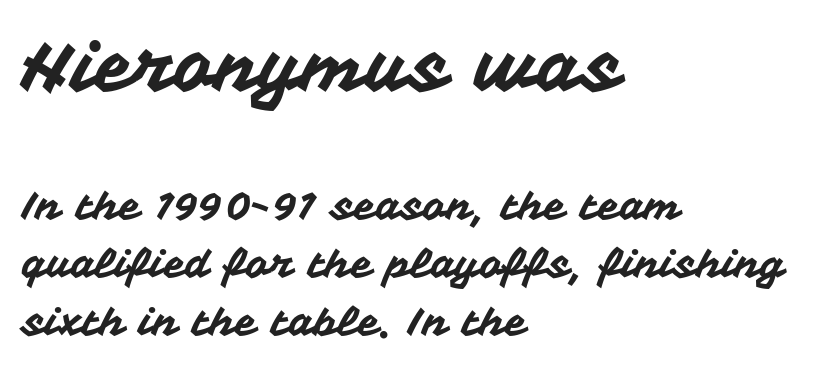
{"serif": "no", "width": "normal", "stroke_contrast": "medium", "x_height": "medium", "monospaced": "no", "underline": "no", "align": "left", "line_spacing": "normal", "line_spacing_ratio": 1.45, "letter_spacing": "normal", "letter_spacing_em": 0.0, "larger_block": "first", "size_ratio": 1.75, "glyph_px": 70}
